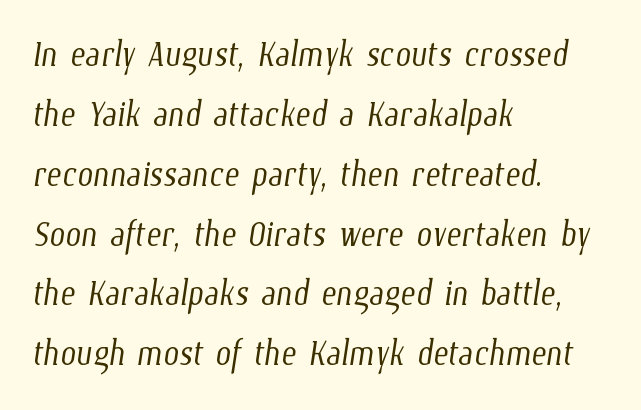
{"bold": "no", "weight": "light", "width": "condensed", "stroke_contrast": "low", "x_height": "medium", "monospaced": "no", "underline": "no", "align": "left", "line_spacing": "normal", "line_spacing_ratio": 1.33, "letter_spacing": "normal", "letter_spacing_em": 0.0, "glyph_px": 45}
